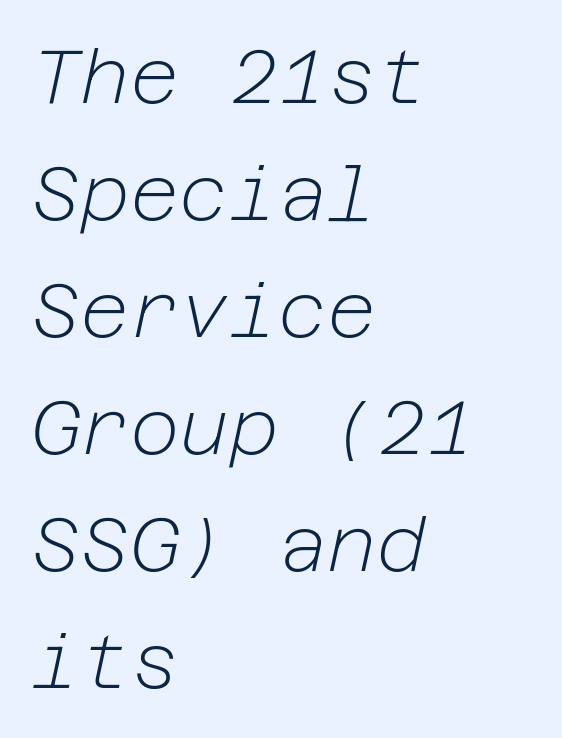
The image shows 76 px light type, italic (leaning right); set left-aligned, normal line spacing (1.54x), normal letter spacing, not underlined; low stroke contrast and a medium x-height.
